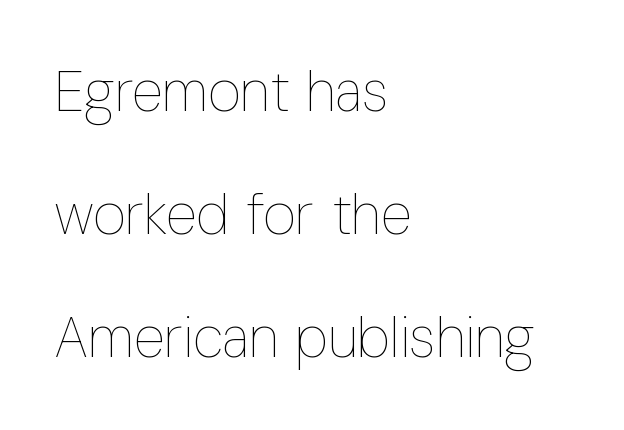
The image shows 57 px thin, condensed type, upright; set left-aligned, loose line spacing (2.16x), normal letter spacing, not underlined; low stroke contrast and a medium x-height.
